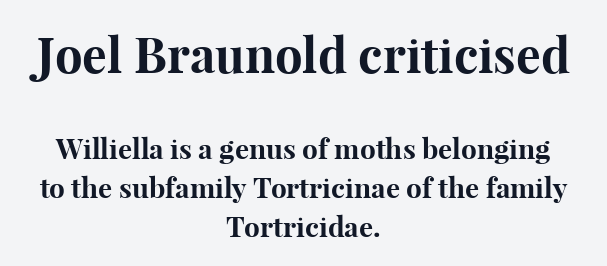
These lines are centered, leaving both edges ragged. The font is running at its bold setting. The letters carry serifs — small finishing strokes at the ends of their stems. Descender tails drop into unmarked territory. The face used here is rendered with its standard letterfit.
